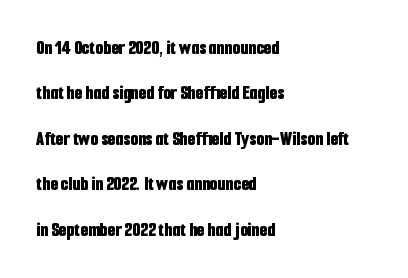
Q: Is the text bold? A: Yes.
Q: Is the text italic (slanted)? A: No, it is upright.
Q: Is the text underlined? A: No.
Q: How is the paragraph aligned? A: Left-aligned.
Q: Is the spacing between letters normal or unusually wide? A: Normal.
Q: Is the spacing between lines tight, normal or loose? A: Loose.
